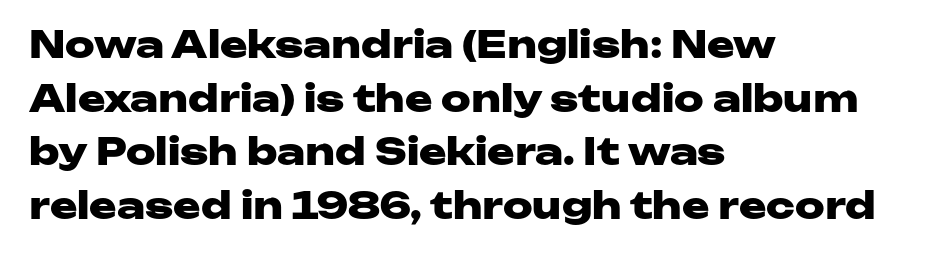
Q: Is the text bold? A: Yes.
Q: Is the text italic (slanted)? A: No, it is upright.
Q: Is the typeface a serif or a sans-serif typeface? A: Sans-serif.
Q: Is the text underlined? A: No.
Q: How is the paragraph aligned? A: Left-aligned.
Q: Is the spacing between letters normal or unusually wide? A: Normal.
Q: Is the spacing between lines tight, normal or loose? A: Normal.
Q: Width (condensed, normal, or wide)? A: Wide.
Q: Stroke contrast? A: Low.
Q: x-height? A: Medium.
Q: Monospaced? A: No.
